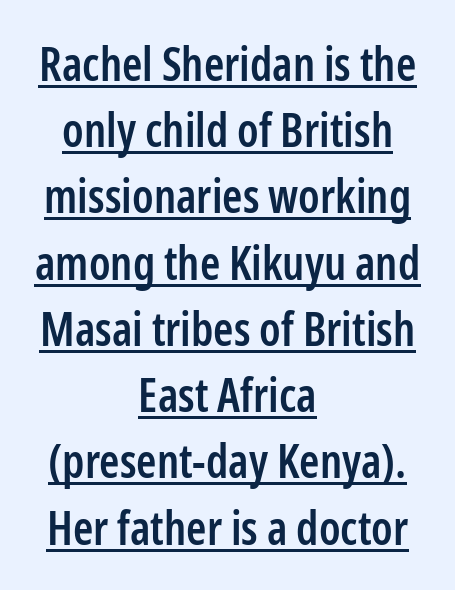
The image shows 46 px semibold, condensed sans-serif type, upright; set centered, normal line spacing (1.44x), normal letter spacing, underlined; low stroke contrast and a medium x-height.
